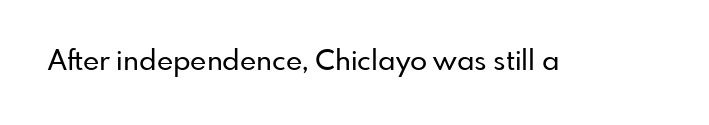
Q: Is the text italic (slanted)? A: No, it is upright.
Q: Is the typeface a serif or a sans-serif typeface? A: Sans-serif.
Q: Is the text underlined? A: No.
Q: Is the spacing between letters normal or unusually wide? A: Normal.
Q: Width (condensed, normal, or wide)? A: Normal.
Q: Stroke contrast? A: Low.
Q: x-height? A: Small.
Q: Monospaced? A: No.
